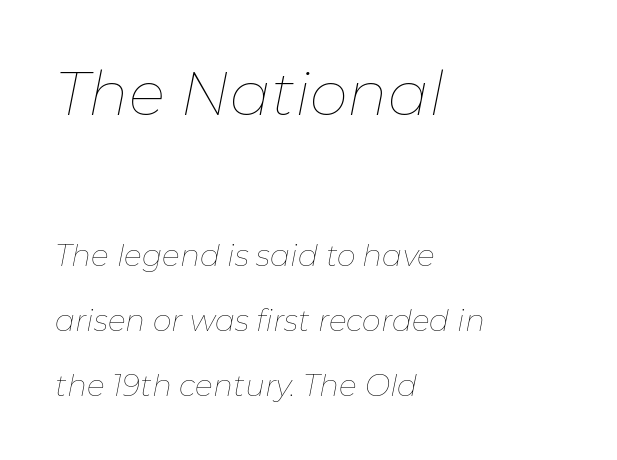
The image shows 61 px thin type, italic (leaning right); set left-aligned, loose line spacing (2.17x), normal letter spacing, not underlined; the first (top) block is 2.03x larger; low stroke contrast and a medium x-height.
